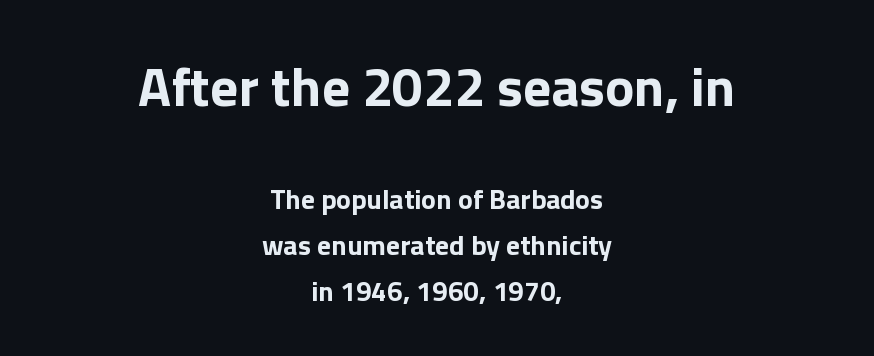
Q: Is the text bold? A: Yes.
Q: Is the text italic (slanted)? A: No, it is upright.
Q: Is the typeface a serif or a sans-serif typeface? A: Sans-serif.
Q: Is the text underlined? A: No.
Q: How is the paragraph aligned? A: Centered.
Q: Is the spacing between letters normal or unusually wide? A: Normal.
Q: Is the spacing between lines tight, normal or loose? A: Normal.
Q: Which block of text is set in a larger size, the first (top) or the second (bottom)? A: The first (top) one.
Q: Width (condensed, normal, or wide)? A: Normal.
Q: x-height? A: Medium.
Q: Monospaced? A: No.
